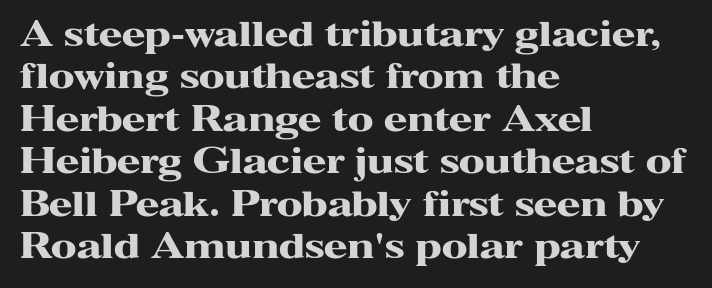
The lettering holds an erect, upright posture throughout. Casual observation: everything's shoved over to the left. The zone under the glyphs is completely vacant. Rows of type keep a routine distance in the vertical direction. Character widths vary here, with narrow letters taking less room than wide ones.
